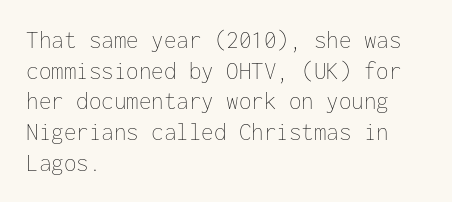
The image shows 25 px text type, upright; set left-aligned, line spacing 1.23x, normal letter spacing, not underlined.
